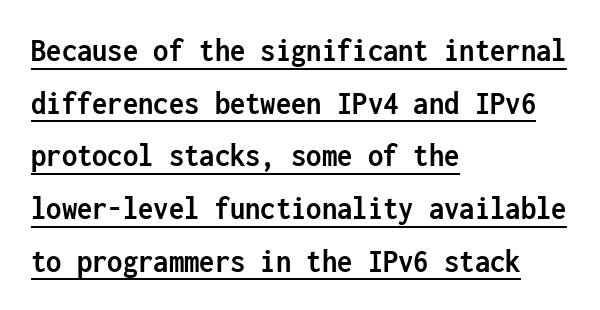
The image shows 34 px semibold, condensed sans-serif type, upright, monospaced; set left-aligned, normal line spacing (1.55x), normal letter spacing, underlined; low stroke contrast and a medium x-height.
